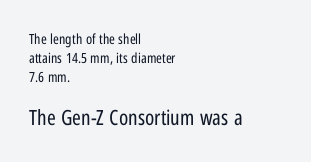
The image shows 21 px text type, upright; set left-aligned, normal line spacing (1.34x), normal letter spacing, not underlined; the second (bottom) block is 1.5x larger.
